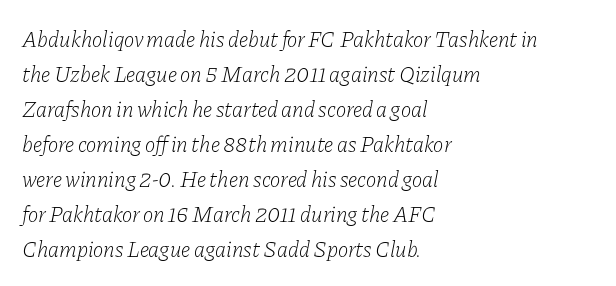
The image shows 22 px text type, italic (leaning right); set left-aligned, normal line spacing (1.59x), normal letter spacing, not underlined.
